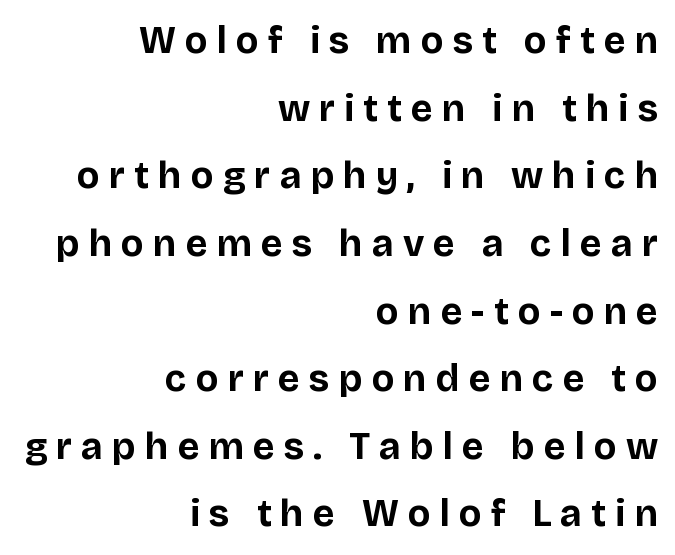
The image shows 38 px bold sans-serif type, upright; set right-aligned, line spacing 1.78x, unusually wide letter spacing (+0.24 em), not underlined; low stroke contrast and a large x-height.
